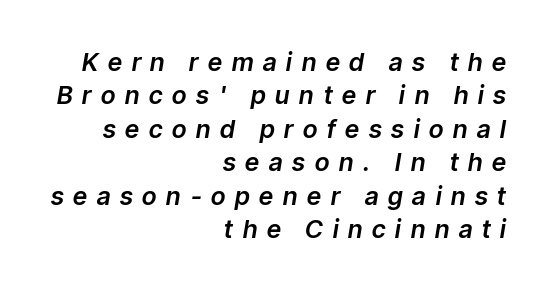
The image shows 25 px text type, italic (leaning right); set right-aligned, normal line spacing (1.34x), unusually wide letter spacing (+0.39 em), not underlined.
